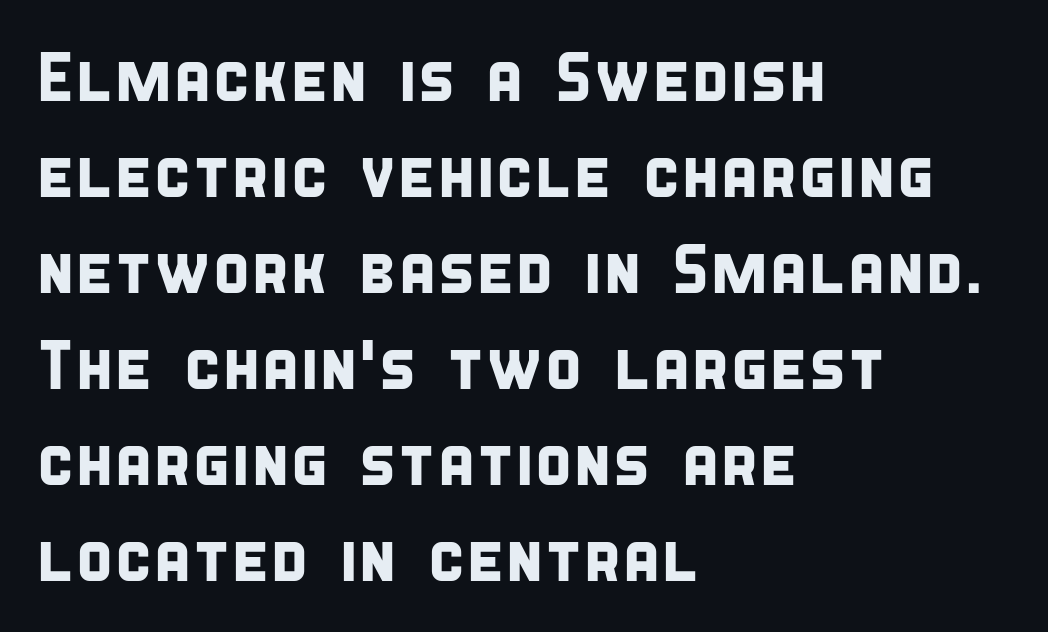
Each word holds together tightly as a unit, with standard inter-letter gaps. The paragraph shown leans on its left margin. Normally led — the rows are evenly, conventionally spaced. Clear beneath every line of the passage. The letters advance in unequal steps, a hallmark of proportional type. The designer went with a sans here, leaving each stem footless.
